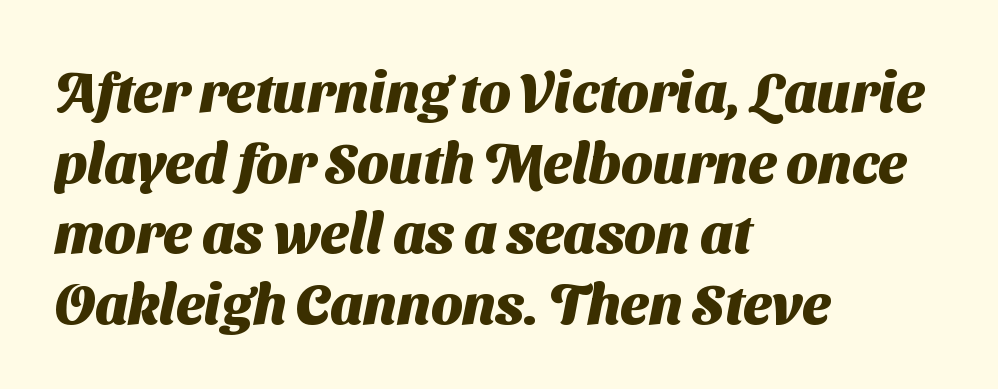
Honestly, the letter spacing is just normal — you wouldn't notice it. The space between consecutive lines is moderate. The typesetter chose a ragged-right arrangement here. Serifs: no, the terminals of the letterforms are clean. Do the characters align in a grid? No, the font is proportional. Weight check: bold — yes, fully.
